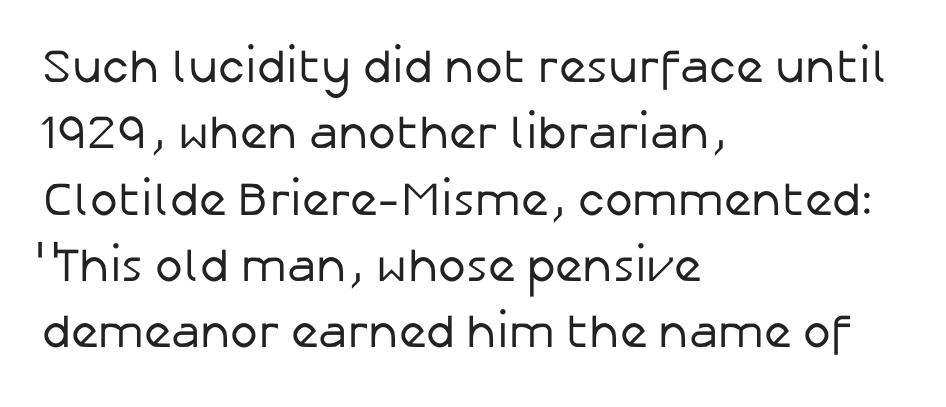
The image shows 47 px regular-weight sans-serif type, upright; set left-aligned, normal line spacing (1.41x), normal letter spacing, not underlined; low stroke contrast and a medium x-height.
